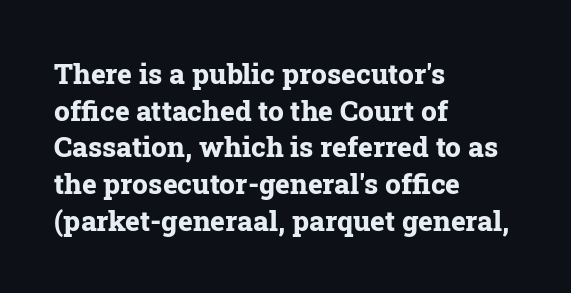
The lines in this sample share a left origin and differ only in where they stop. Caption: standard tracking, unaltered. Character widths vary here, with narrow letters taking less room than wide ones. Is the type bold? Yes — the strokes are clearly thick and heavy. A typesetter would label this face a serif. A typesetter would call this leading conventional body-copy spacing.
